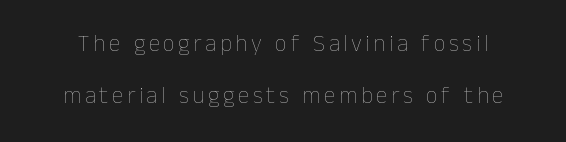
The image shows 23 px text type, upright; set loose line spacing (2.28x), not underlined.
